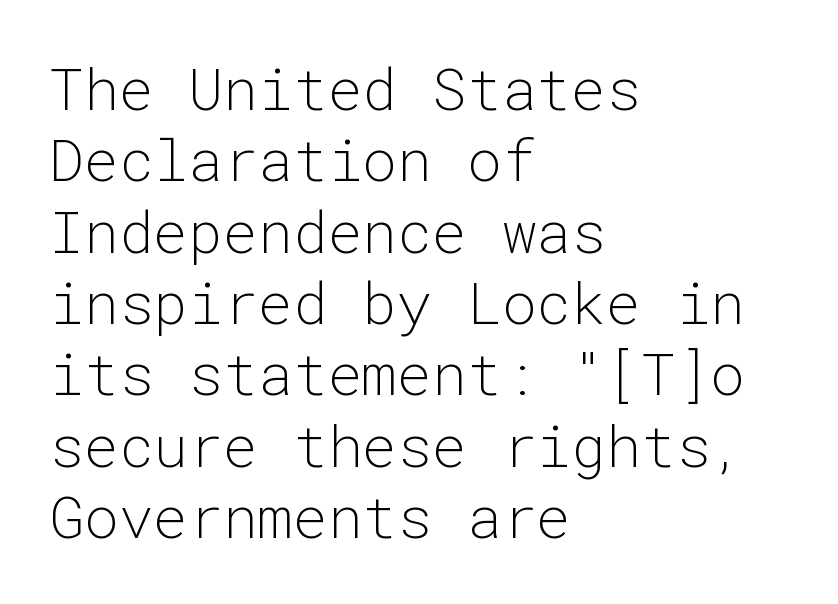
Q: Is the text bold? A: No.
Q: Is the text italic (slanted)? A: No, it is upright.
Q: Is the typeface a serif or a sans-serif typeface? A: Sans-serif.
Q: Is the text underlined? A: No.
Q: How is the paragraph aligned? A: Left-aligned.
Q: Is the spacing between letters normal or unusually wide? A: Normal.
Q: Width (condensed, normal, or wide)? A: Normal.
Q: Stroke contrast? A: Low.
Q: x-height? A: Medium.
Q: Monospaced? A: Yes.
